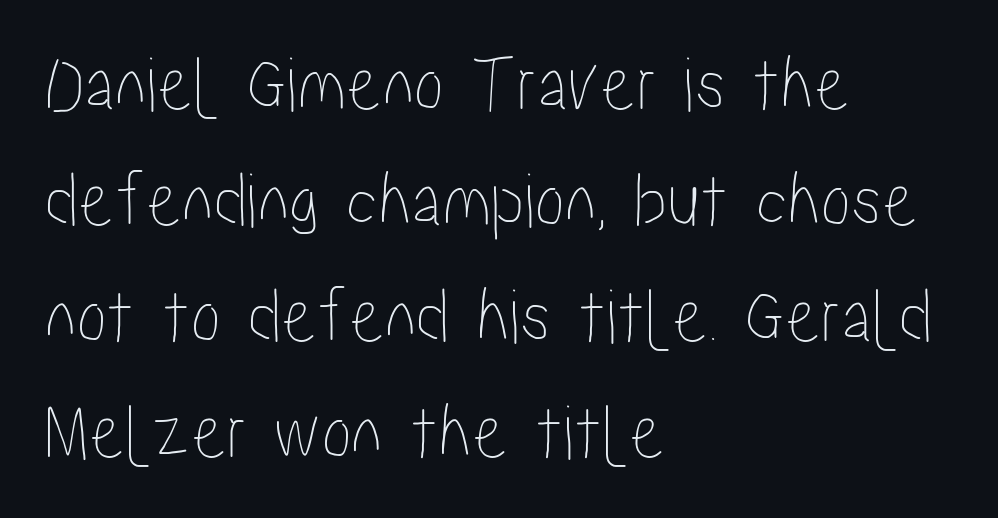
{"italic": "no", "width": "condensed", "stroke_contrast": "low", "x_height": "medium", "monospaced": "no", "underline": "no", "align": "left", "line_spacing": "normal", "line_spacing_ratio": 1.45, "letter_spacing": "normal", "letter_spacing_em": 0.0, "glyph_px": 80}
